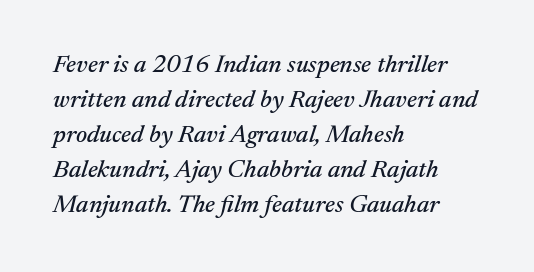
Q: Is the text italic (slanted)? A: Yes, it leans right by about 17 degrees.
Q: Is the text underlined? A: No.
Q: How is the paragraph aligned? A: Left-aligned.
Q: Is the spacing between letters normal or unusually wide? A: Normal.
Q: Is the spacing between lines tight, normal or loose? A: Normal.
